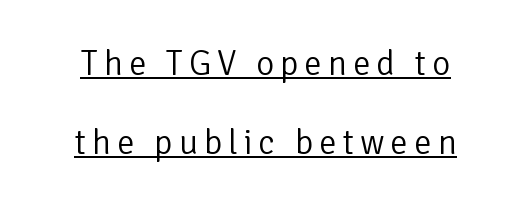
The image shows 35 px light sans-serif type, upright; set loose line spacing (2.26x), underlined; low stroke contrast and a medium x-height.
